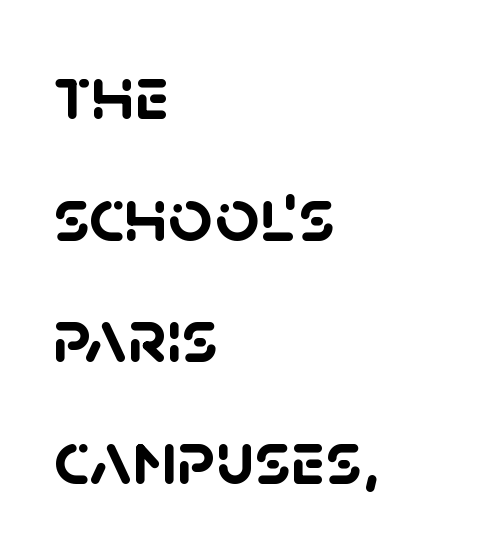
The letters are bold, with thick, heavy strokes. The letters sit at their default tracking, neither squeezed nor spread. This rendering uses left alignment, leaving the right contour irregular. This sample has the flowing, uneven cadence of proportional lettering.
